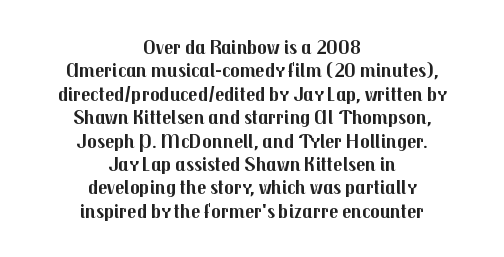
Q: Is the text bold? A: Yes.
Q: Is the text italic (slanted)? A: No, it is upright.
Q: Is the text underlined? A: No.
Q: How is the paragraph aligned? A: Centered.
Q: Is the spacing between letters normal or unusually wide? A: Normal.
